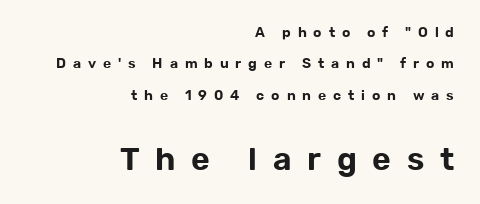
{"serif": "no", "italic": "no", "width": "normal", "stroke_contrast": "low", "x_height": "medium", "monospaced": "no", "underline": "no", "align": "right", "line_spacing": "loose", "line_spacing_ratio": 2.24, "letter_spacing": "wide", "letter_spacing_em": 0.49, "larger_block": "second", "size_ratio": 2.29, "glyph_px": 32}
